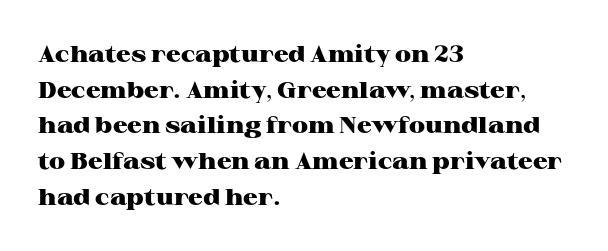
The image shows 23 px bold type, upright; set left-aligned, normal line spacing (1.55x), normal letter spacing, not underlined.
